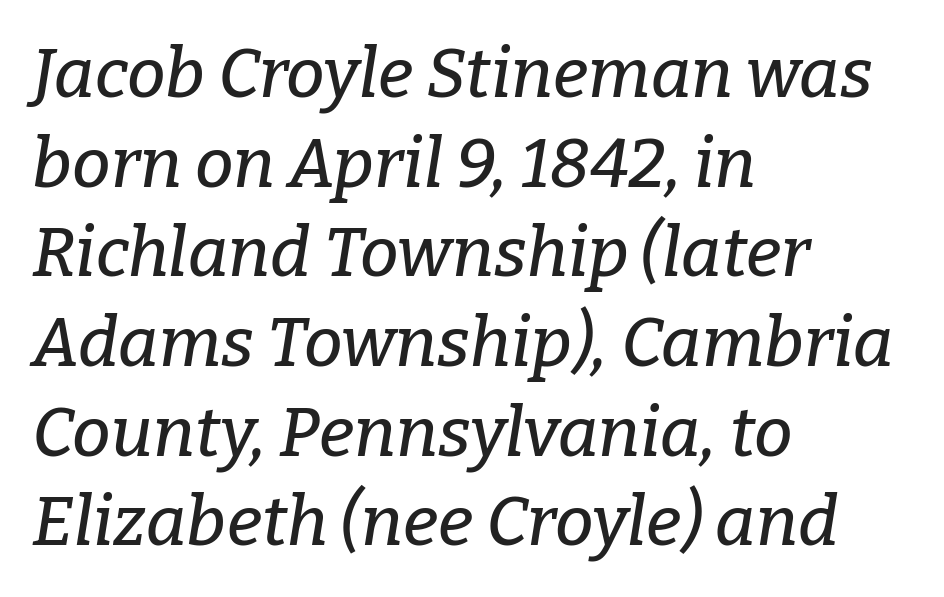
{"serif": "yes", "italic": "yes", "lean": "right", "slant_degrees": 9, "width": "normal", "stroke_contrast": "low", "x_height": "medium", "monospaced": "no", "underline": "no", "align": "left", "line_spacing": "normal", "line_spacing_ratio": 1.3, "letter_spacing": "normal", "letter_spacing_em": 0.0, "glyph_px": 69}
